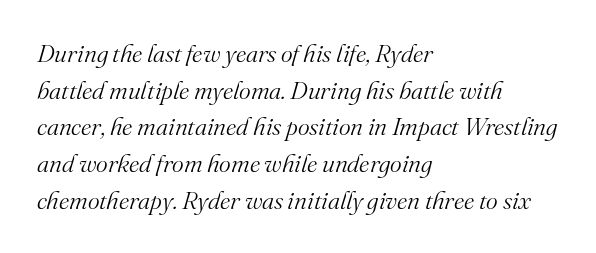
The rag falls on the right side of this text block. These lines were composed using italics. Stems and bowls with no extra thickness — not bold. Students, observe: this is what conventionally led text looks like. Characters follow at the spacing the type designer built in. Underlining? Definitely not there.
